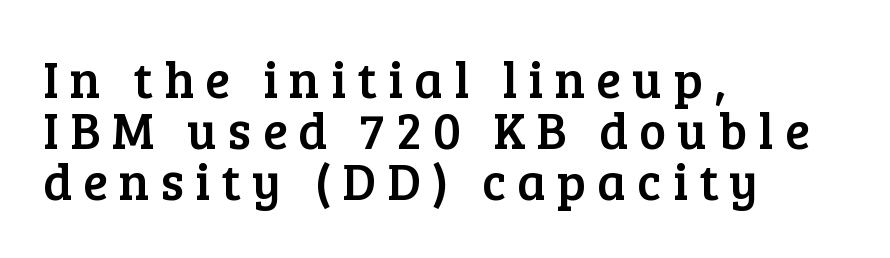
{"serif": "yes", "italic": "no", "width": "normal", "stroke_contrast": "low", "x_height": "medium", "monospaced": "no", "underline": "no", "align": "left", "line_spacing": "tight", "line_spacing_ratio": 1.0, "letter_spacing": "wide", "letter_spacing_em": 0.22, "glyph_px": 51}
